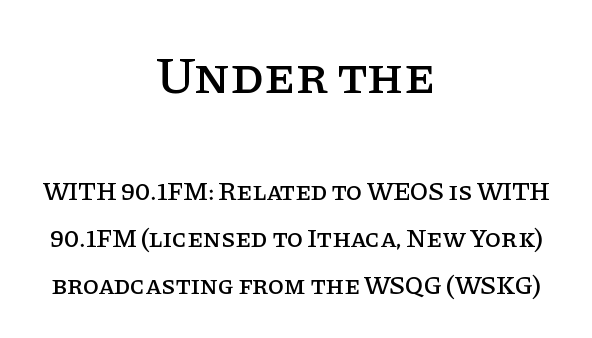
{"serif": "yes", "italic": "no", "width": "normal", "stroke_contrast": "low", "x_height": "large", "monospaced": "no", "underline": "no", "align": "center", "line_spacing_ratio": 1.81, "letter_spacing": "normal", "letter_spacing_em": 0.0, "larger_block": "first", "size_ratio": 2.0, "glyph_px": 52}
